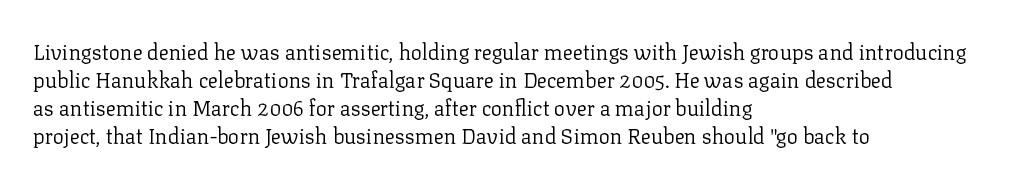
The paragraph has a hard left edge and a soft right edge. Rows of type keep a routine distance in the vertical direction. The letters sit at their default tracking, neither squeezed nor spread. Posture: vertical.
